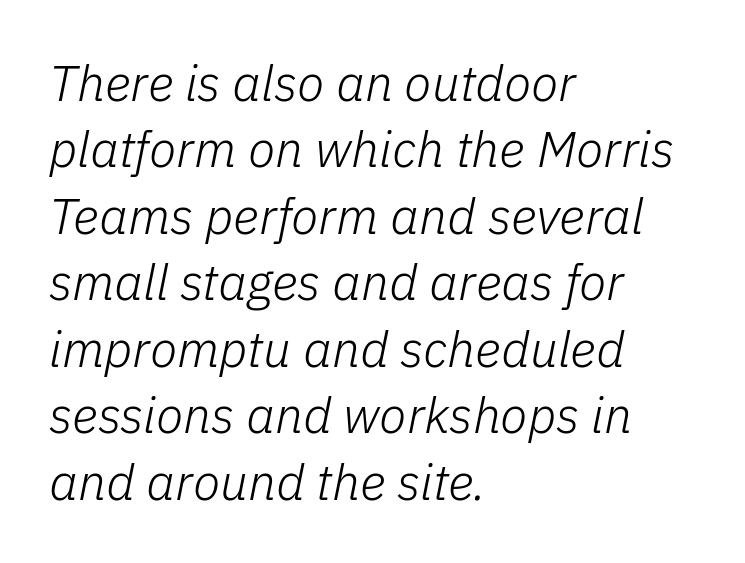
The image shows 50 px light type, italic (leaning right); set left-aligned, normal line spacing (1.33x), normal letter spacing, not underlined; low stroke contrast and a medium x-height.
